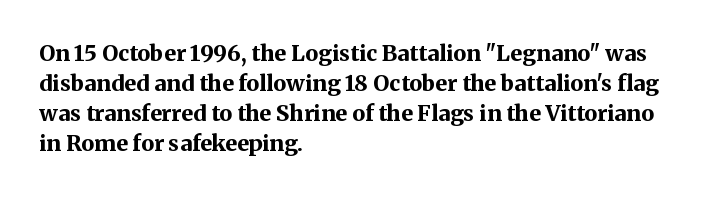
The paragraph shown leans on its left margin. This block has exactly the height ordinary leading produces. Italic: no, the glyphs are upright roman. The baseline area is clear.
